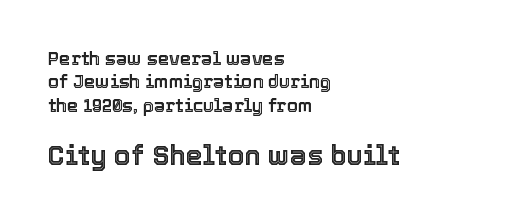
{"italic": "no", "underline": "no", "align": "left", "line_spacing": "normal", "line_spacing_ratio": 1.3, "letter_spacing": "normal", "letter_spacing_em": 0.0, "larger_block": "second", "size_ratio": 1.5, "glyph_px": 27}
